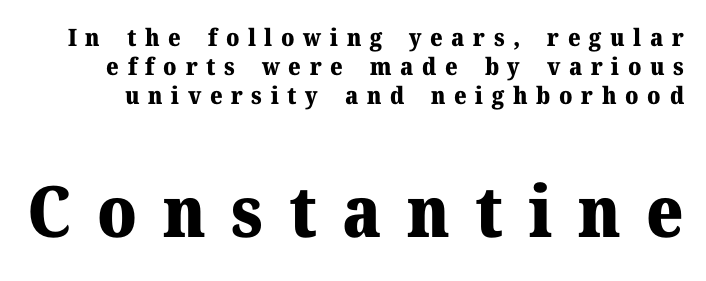
{"serif": "yes", "italic": "no", "bold": "yes", "weight": "heavy", "width": "normal", "stroke_contrast": "medium", "x_height": "medium", "monospaced": "no", "underline": "no", "line_spacing_ratio": 1.21, "letter_spacing": "wide", "letter_spacing_em": 0.36, "larger_block": "second", "size_ratio": 2.96, "glyph_px": 71}
